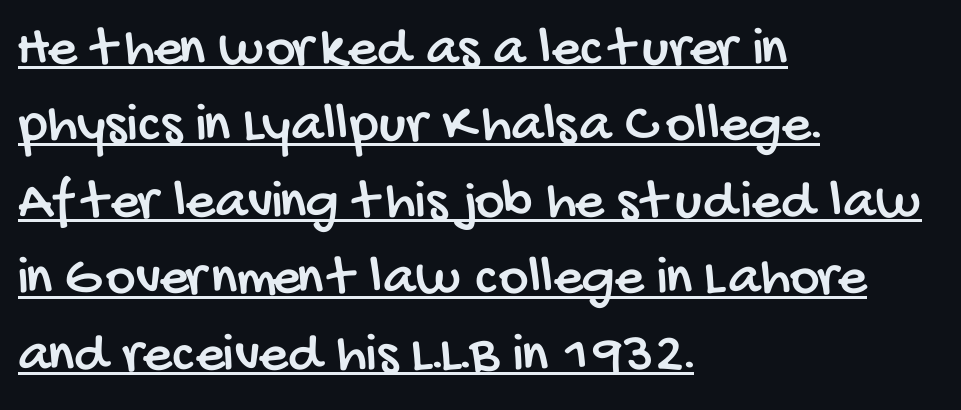
Is the block centered? No — it sits flush against the left margin. Grotesque or geometric, the face here clearly has no serifs. This rendering leaves character spacing at its baseline value. Proportional: the letters do not fall into vertical columns.
